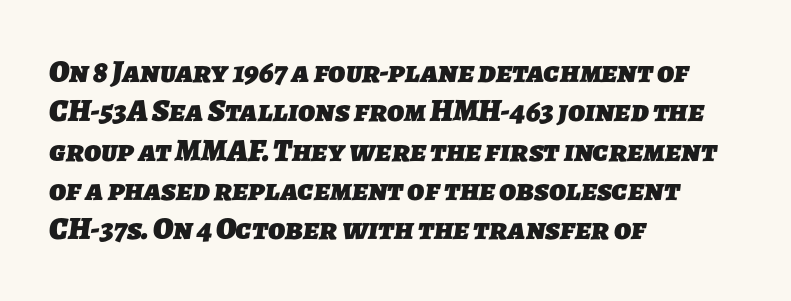
{"serif": "no", "bold": "yes", "weight": "heavy", "width": "normal", "stroke_contrast": "low", "x_height": "medium", "monospaced": "no", "underline": "no", "align": "left", "line_spacing_ratio": 1.23, "letter_spacing": "normal", "letter_spacing_em": 0.0, "glyph_px": 32}
